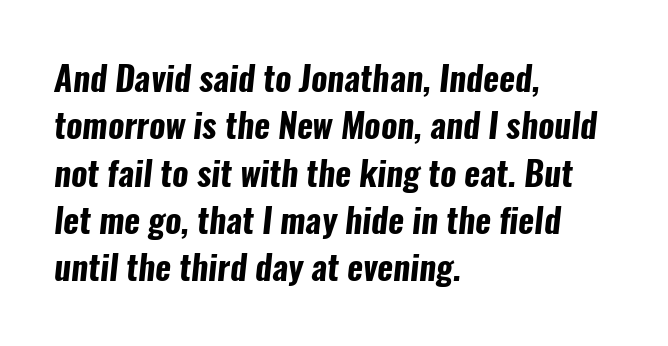
The image shows 34 px bold, condensed sans-serif type; set left-aligned, normal line spacing (1.39x), normal letter spacing, not underlined; low stroke contrast and a medium x-height.
